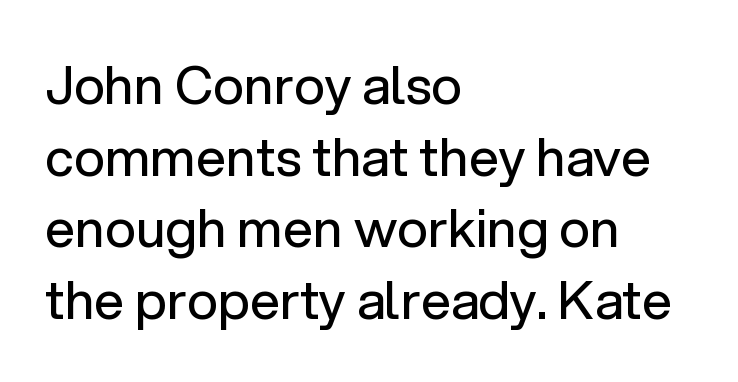
Typographically, this falls in the sans-serif category. The specimen omits any rule beneath the text block's lines. The passage shown is typed in a proportional face where columns would drift. The letters sit at their default tracking, neither squeezed nor spread.
